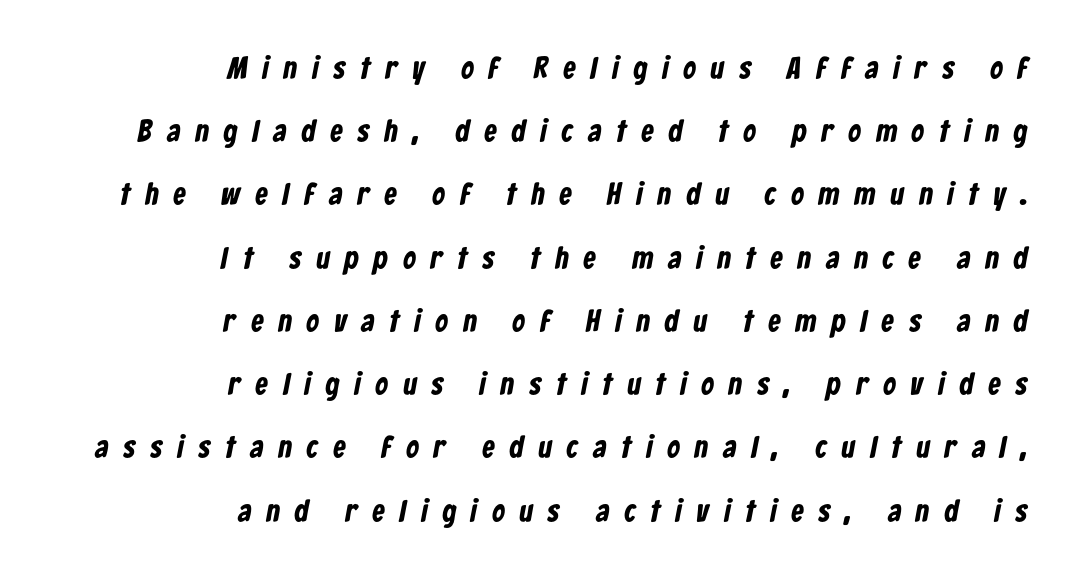
The image shows 31 px bold, condensed sans-serif type; set right-aligned, loose line spacing (2.04x), unusually wide letter spacing (+0.49 em), not underlined; low stroke contrast and a medium x-height.
